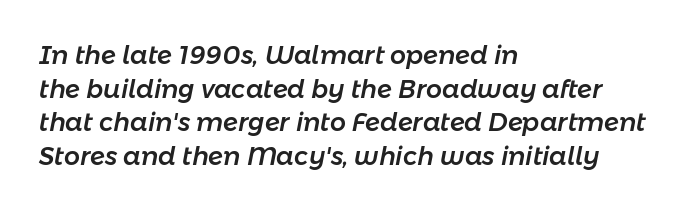
Q: Is the text italic (slanted)? A: Yes, it leans right by about 11 degrees.
Q: Is the text underlined? A: No.
Q: How is the paragraph aligned? A: Left-aligned.
Q: Is the spacing between letters normal or unusually wide? A: Normal.
Q: Is the spacing between lines tight, normal or loose? A: Normal.
